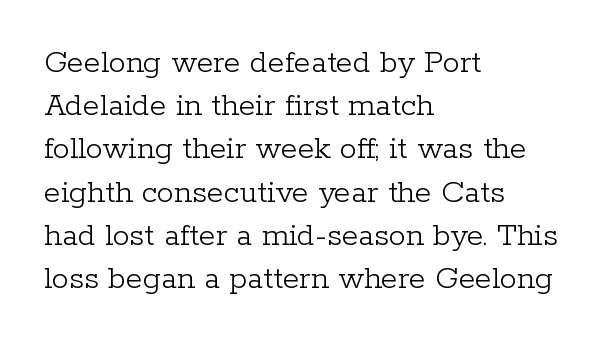
{"serif": "yes", "italic": "no", "bold": "no", "weight": "light", "width": "normal", "stroke_contrast": "low", "x_height": "medium", "monospaced": "no", "underline": "no", "align": "left", "line_spacing": "normal", "line_spacing_ratio": 1.27, "letter_spacing": "normal", "letter_spacing_em": 0.0, "glyph_px": 34}
